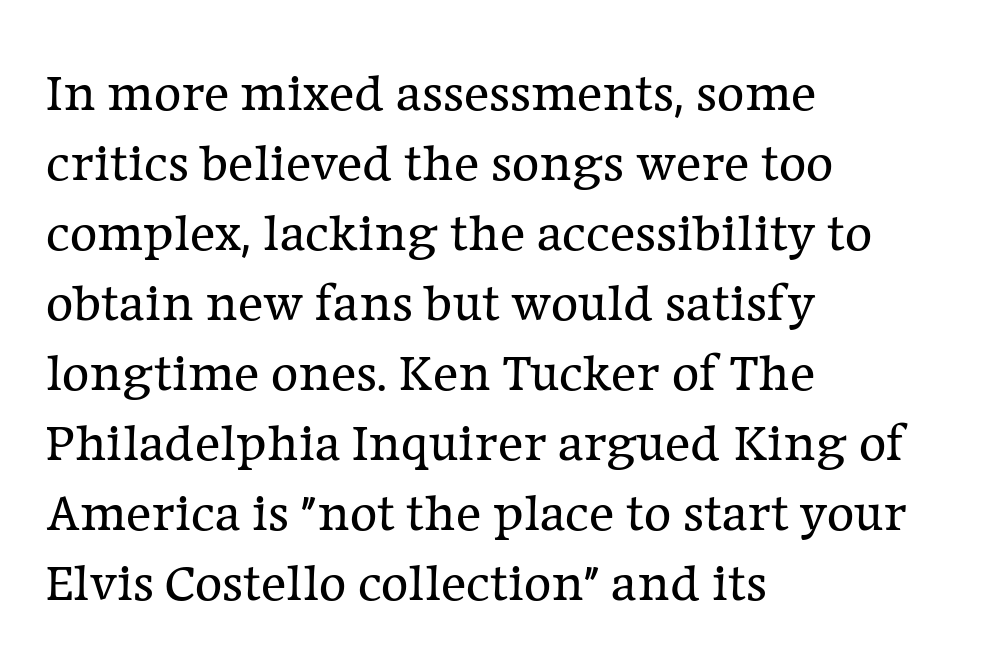
The image shows 53 px regular-weight serif type, upright; set left-aligned, normal line spacing (1.32x), normal letter spacing, not underlined; low stroke contrast and a medium x-height.
